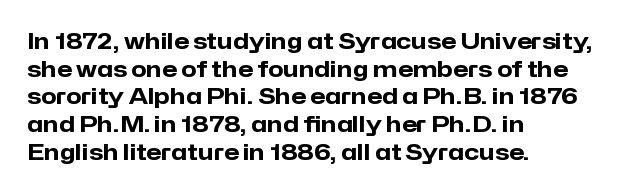
{"italic": "no", "bold": "yes", "underline": "no", "align": "left", "line_spacing": "normal", "line_spacing_ratio": 1.26, "letter_spacing": "normal", "letter_spacing_em": 0.0, "glyph_px": 22}
